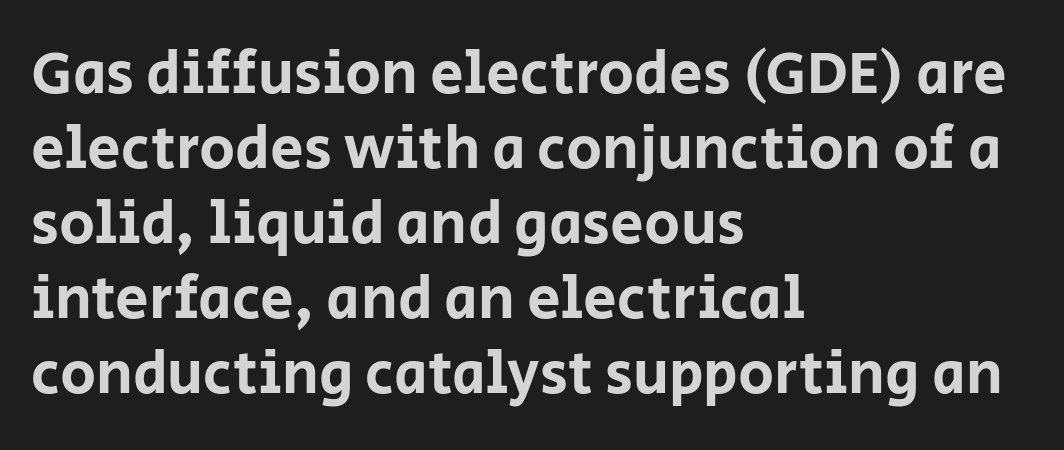
The image shows 60 px sans-serif type, upright; set left-aligned, normal line spacing (1.25x), normal letter spacing, not underlined; low stroke contrast and a large x-height.
